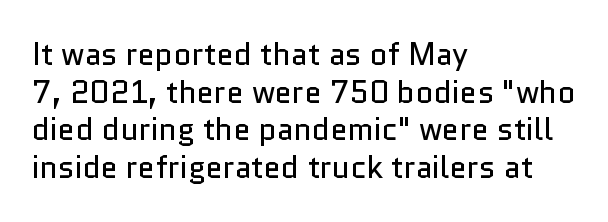
{"serif": "no", "italic": "no", "bold": "no", "weight": "regular", "width": "normal", "stroke_contrast": "low", "x_height": "medium", "monospaced": "no", "underline": "no", "align": "left", "line_spacing_ratio": 1.21, "letter_spacing": "normal", "letter_spacing_em": 0.0, "glyph_px": 31}
